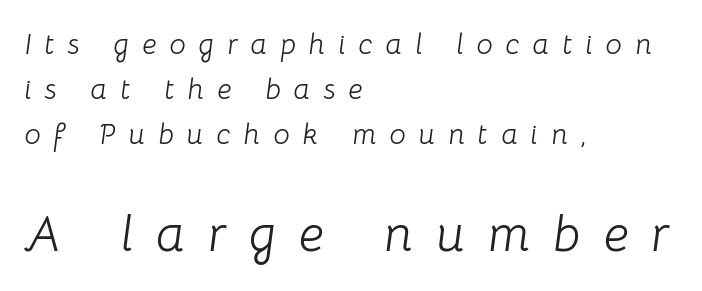
{"italic": "yes", "lean": "right", "slant_degrees": 8, "bold": "no", "weight": "light", "width": "normal", "stroke_contrast": "low", "x_height": "medium", "monospaced": "no", "underline": "no", "align": "left", "line_spacing": "normal", "line_spacing_ratio": 1.55, "letter_spacing": "wide", "letter_spacing_em": 0.45, "larger_block": "second", "size_ratio": 1.76, "glyph_px": 51}
